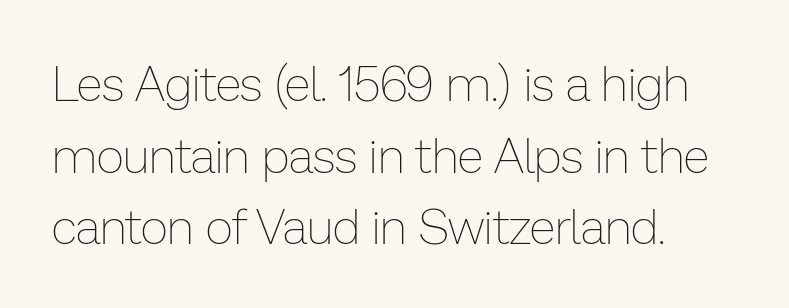
Q: Is the text bold? A: No.
Q: Is the text italic (slanted)? A: No, it is upright.
Q: Is the text underlined? A: No.
Q: How is the paragraph aligned? A: Left-aligned.
Q: Is the spacing between letters normal or unusually wide? A: Normal.
Q: Is the spacing between lines tight, normal or loose? A: Normal.
Q: Width (condensed, normal, or wide)? A: Normal.
Q: Stroke contrast? A: Low.
Q: x-height? A: Medium.
Q: Monospaced? A: No.
